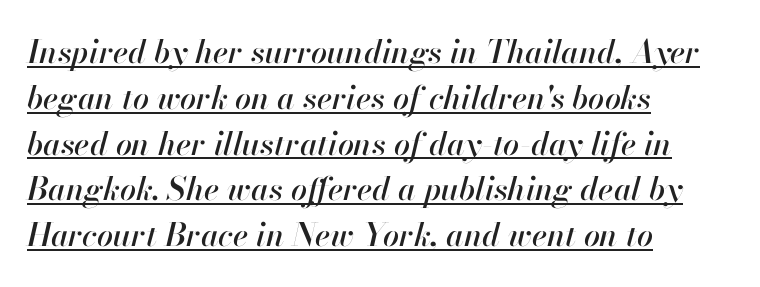
The image shows 32 px text type, italic (leaning right); set left-aligned, normal line spacing (1.43x), normal letter spacing, underlined; high stroke contrast and a small x-height.
